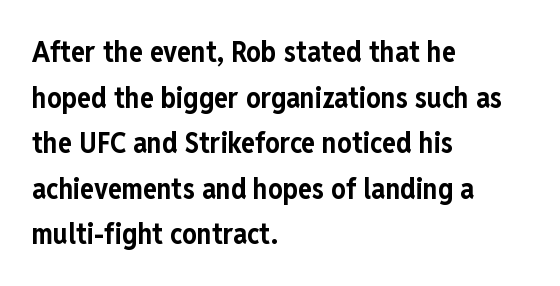
{"serif": "no", "italic": "no", "bold": "yes", "weight": "bold", "width": "condensed", "stroke_contrast": "low", "x_height": "medium", "monospaced": "no", "underline": "no", "align": "left", "line_spacing": "normal", "line_spacing_ratio": 1.57, "letter_spacing": "normal", "letter_spacing_em": 0.0, "glyph_px": 29}
